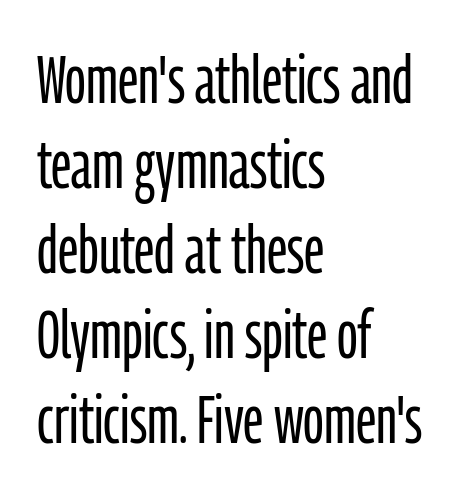
The image shows 68 px light, condensed sans-serif type, upright; set left-aligned, normal line spacing (1.25x), normal letter spacing, not underlined; low stroke contrast and a medium x-height.
